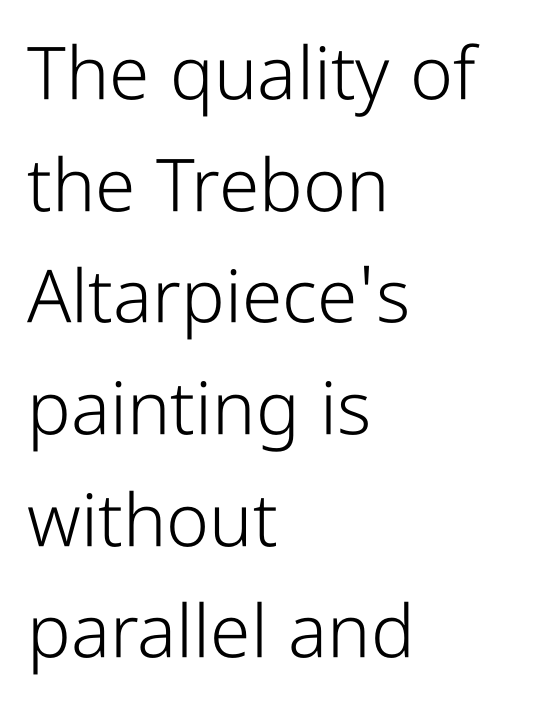
Q: Is the text bold? A: No.
Q: Is the text italic (slanted)? A: No, it is upright.
Q: Is the typeface a serif or a sans-serif typeface? A: Sans-serif.
Q: Is the text underlined? A: No.
Q: How is the paragraph aligned? A: Left-aligned.
Q: Is the spacing between letters normal or unusually wide? A: Normal.
Q: Is the spacing between lines tight, normal or loose? A: Normal.
Q: Width (condensed, normal, or wide)? A: Condensed.
Q: Stroke contrast? A: Low.
Q: x-height? A: Medium.
Q: Monospaced? A: No.
